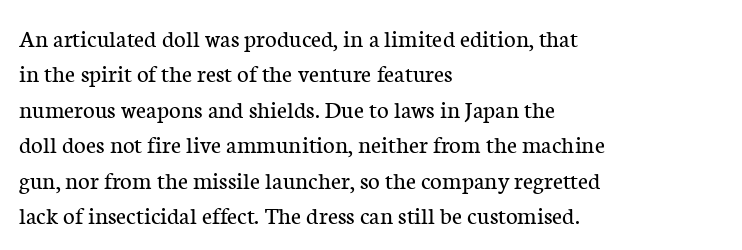
The image shows 25 px text type, upright; set left-aligned, normal line spacing (1.42x), normal letter spacing, not underlined.
